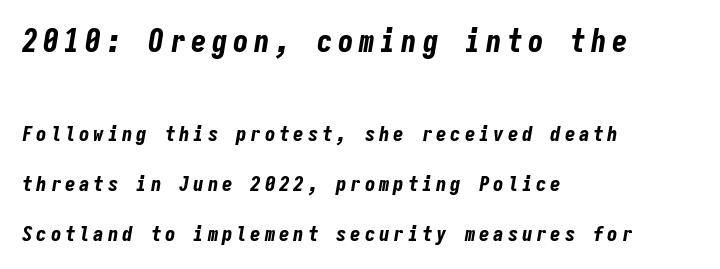
The image shows 31 px bold, condensed type, italic (leaning right), monospaced; set left-aligned, loose line spacing (2.37x), not underlined; the first (top) block is 1.48x larger; low stroke contrast and a medium x-height.
